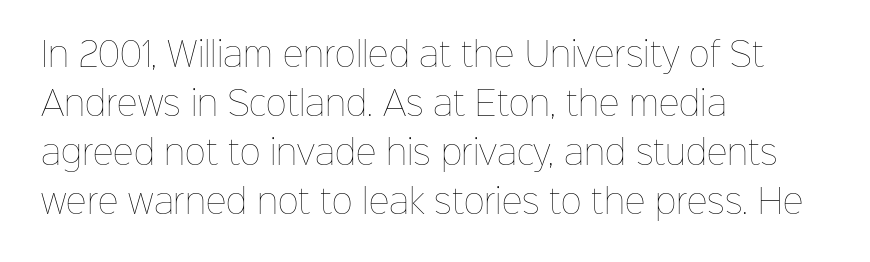
The image shows 32 px thin type, upright; set left-aligned, normal line spacing (1.53x), normal letter spacing, not underlined; low stroke contrast and a medium x-height.
